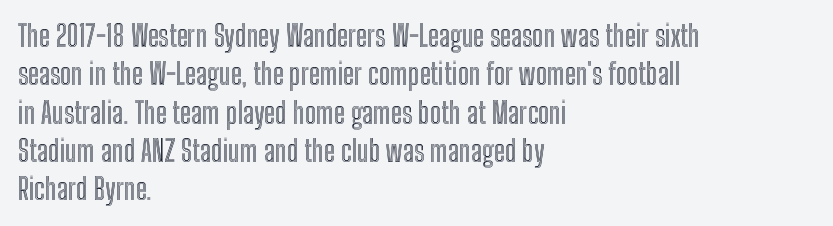
{"italic": "no", "width": "condensed", "x_height": "medium", "monospaced": "no", "underline": "no", "align": "left", "line_spacing": "normal", "line_spacing_ratio": 1.32, "letter_spacing": "normal", "letter_spacing_em": 0.0, "glyph_px": 29}
